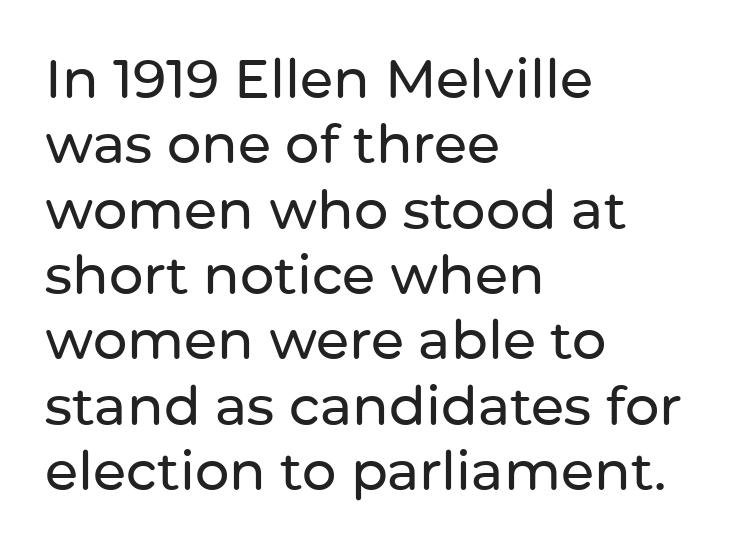
{"serif": "no", "italic": "no", "width": "normal", "stroke_contrast": "low", "x_height": "medium", "monospaced": "no", "underline": "no", "align": "left", "line_spacing_ratio": 1.21, "letter_spacing": "normal", "letter_spacing_em": 0.0, "glyph_px": 54}
